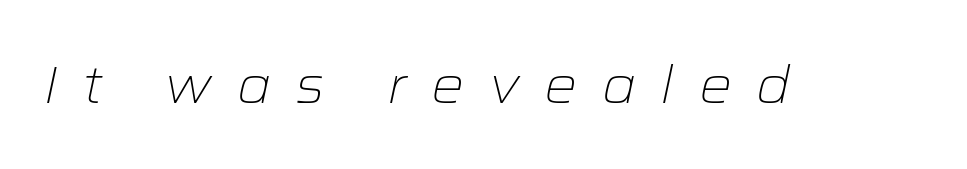
Q: Is the text bold? A: No.
Q: Is the text italic (slanted)? A: Yes, it leans right by about 12 degrees.
Q: Is the text underlined? A: No.
Q: Is the spacing between letters normal or unusually wide? A: Unusually wide.
Q: Width (condensed, normal, or wide)? A: Wide.
Q: Stroke contrast? A: Low.
Q: x-height? A: Medium.
Q: Monospaced? A: No.
